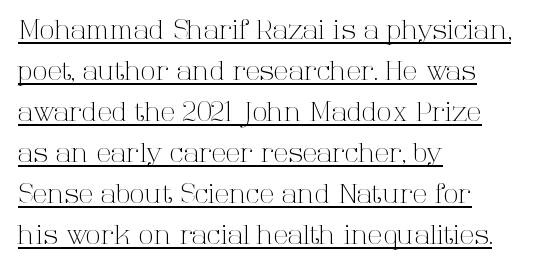
The image shows 27 px text type, upright; set left-aligned, normal line spacing (1.52x), normal letter spacing, underlined.
